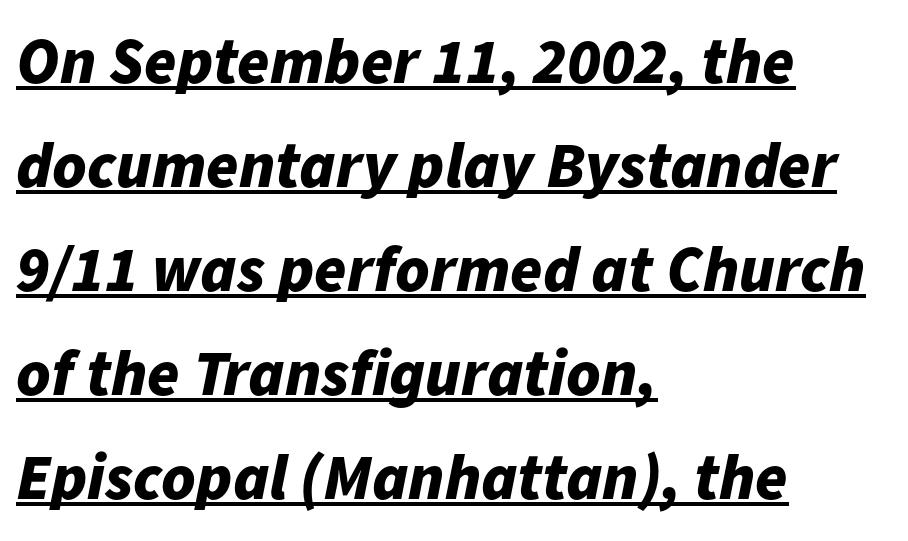
The image shows 65 px bold type, italic (leaning right); set left-aligned, normal line spacing (1.6x), normal letter spacing, underlined; low stroke contrast and a medium x-height.
